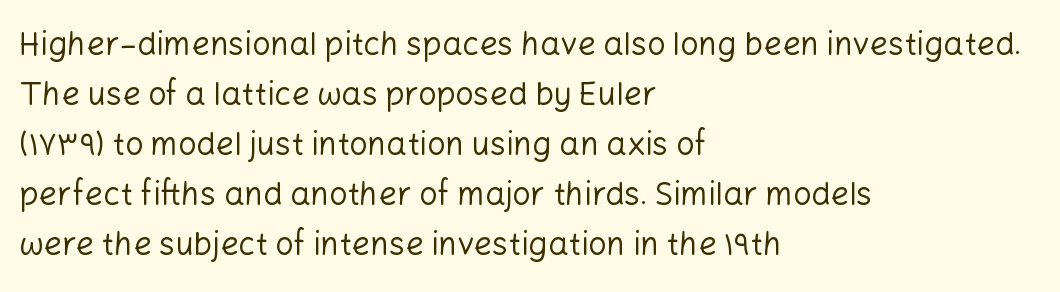
{"serif": "no", "italic": "no", "bold": "no", "weight": "regular", "width": "normal", "stroke_contrast": "low", "x_height": "medium", "monospaced": "no", "underline": "no", "align": "left", "line_spacing": "normal", "line_spacing_ratio": 1.56, "letter_spacing": "normal", "letter_spacing_em": 0.0, "glyph_px": 32}
